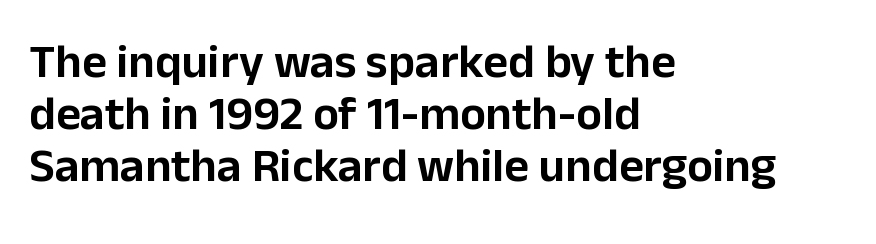
Q: Is the text italic (slanted)? A: No, it is upright.
Q: Is the typeface a serif or a sans-serif typeface? A: Sans-serif.
Q: Is the text underlined? A: No.
Q: How is the paragraph aligned? A: Left-aligned.
Q: Is the spacing between letters normal or unusually wide? A: Normal.
Q: Is the spacing between lines tight, normal or loose? A: Tight.
Q: Width (condensed, normal, or wide)? A: Normal.
Q: Stroke contrast? A: Low.
Q: x-height? A: Medium.
Q: Monospaced? A: No.
